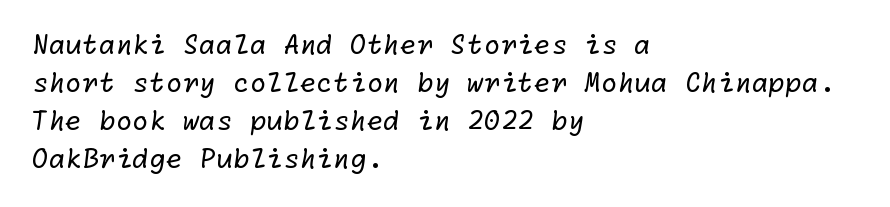
Q: Is the text bold? A: No.
Q: Is the text underlined? A: No.
Q: How is the paragraph aligned? A: Left-aligned.
Q: Is the spacing between letters normal or unusually wide? A: Normal.
Q: Is the spacing between lines tight, normal or loose? A: Normal.
